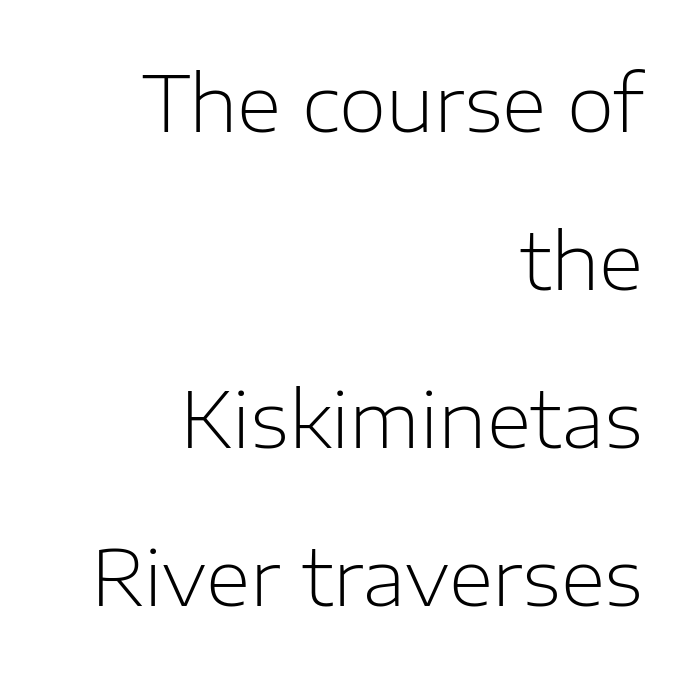
The image shows 77 px light sans-serif type, upright; set right-aligned, loose line spacing (2.05x), normal letter spacing, not underlined; low stroke contrast and a medium x-height.
